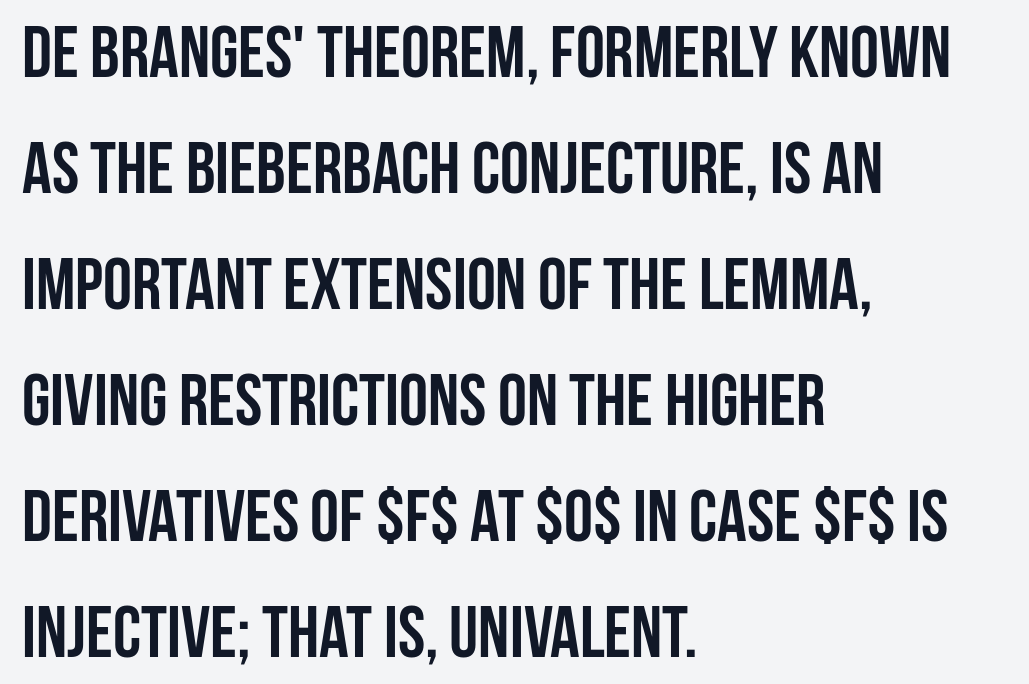
Serif or sans? Sans — the stroke terminals are bare. Underlining? Definitely not there. The designer left line spacing at the default. Every row of glyphs begins at an identical x-position on the left. A full-strength bold gives these letters their thick strokes.
